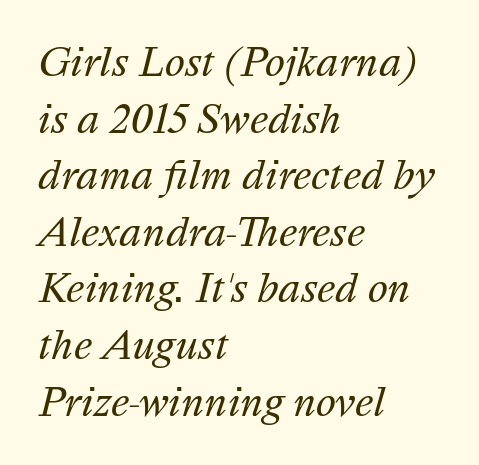
Q: Is the text bold? A: No.
Q: Is the text italic (slanted)? A: Yes, it leans right by about 16 degrees.
Q: Is the text underlined? A: No.
Q: How is the paragraph aligned? A: Left-aligned.
Q: Is the spacing between letters normal or unusually wide? A: Normal.
Q: Is the spacing between lines tight, normal or loose? A: Normal.
Q: Width (condensed, normal, or wide)? A: Normal.
Q: Stroke contrast? A: Medium.
Q: x-height? A: Medium.
Q: Monospaced? A: No.
